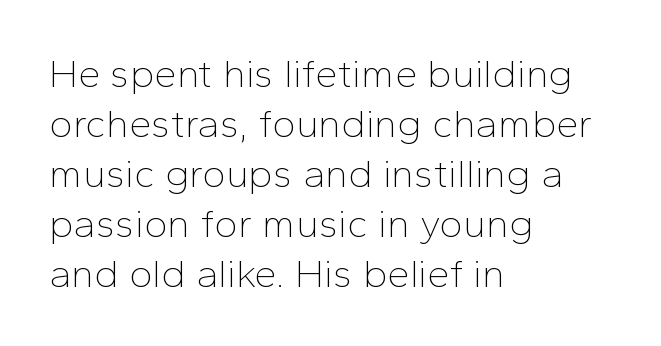
The image shows 40 px thin sans-serif type, upright; set left-aligned, normal line spacing (1.25x), normal letter spacing, not underlined; low stroke contrast and a medium x-height.
